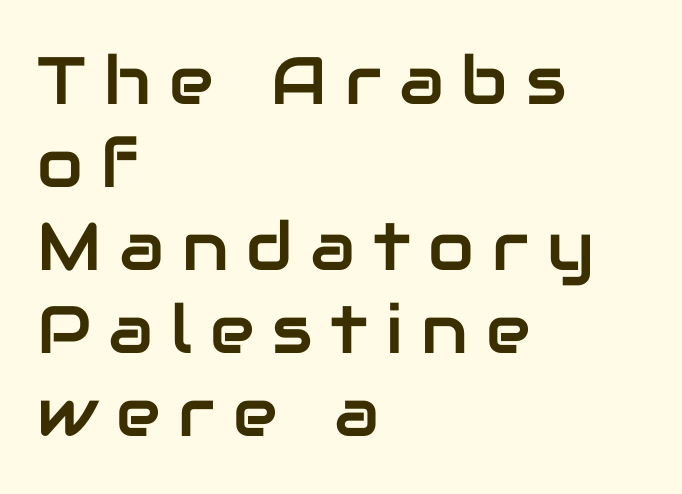
{"serif": "no", "italic": "no", "width": "normal", "stroke_contrast": "low", "x_height": "medium", "monospaced": "no", "underline": "no", "align": "left", "line_spacing_ratio": 1.24, "letter_spacing": "wide", "letter_spacing_em": 0.27, "glyph_px": 67}
